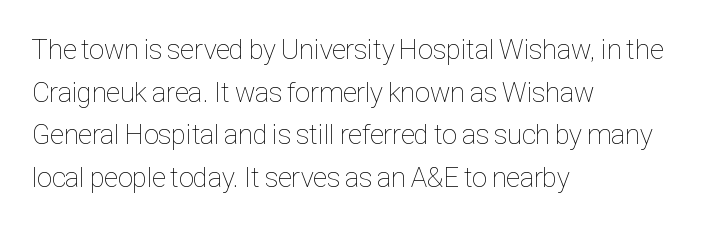
{"italic": "no", "bold": "no", "weight": "thin", "width": "condensed", "stroke_contrast": "low", "x_height": "medium", "monospaced": "no", "underline": "no", "align": "left", "line_spacing": "normal", "line_spacing_ratio": 1.52, "letter_spacing": "normal", "letter_spacing_em": 0.0, "glyph_px": 28}
